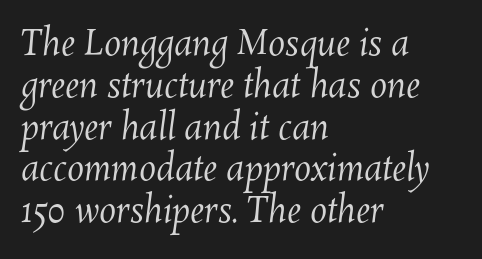
The image shows 34 px regular-weight type; set left-aligned, line spacing 1.23x, normal letter spacing, not underlined; medium stroke contrast and a medium x-height.
